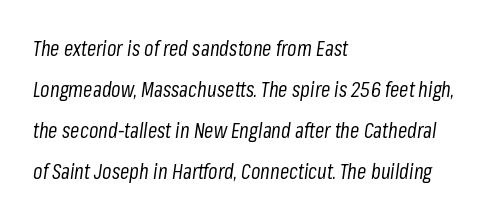
No chunkiness to these letters — they're not bold. The line-height multiplier appears high, well above default. Words appear dense and cohesive because spacing is normal. Is the block centered? No — it sits flush against the left margin. The letters are slanted; this is an italic face.
